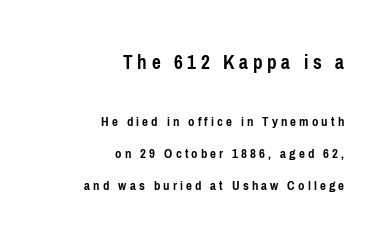
Quick note: interline space is abundant. The first block has been scaled up relative to the second. Caption: multi-line text, flush right, ragged left. Tall strokes in this sample are plumb rather than angled. The passage shown is emphatically bold. Words appear elongated and porous because spacing is wide.
